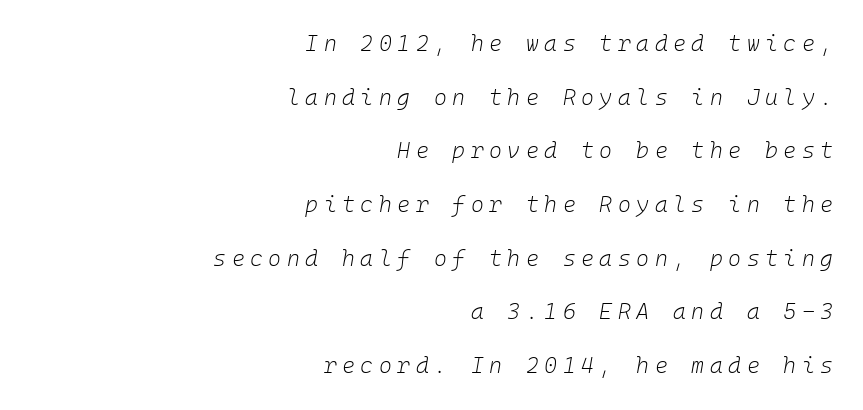
Q: Is the text bold? A: No.
Q: Is the text italic (slanted)? A: Yes, it leans right by about 10 degrees.
Q: Is the text underlined? A: No.
Q: How is the paragraph aligned? A: Right-aligned.
Q: Is the spacing between letters normal or unusually wide? A: Unusually wide.
Q: Is the spacing between lines tight, normal or loose? A: Loose.
